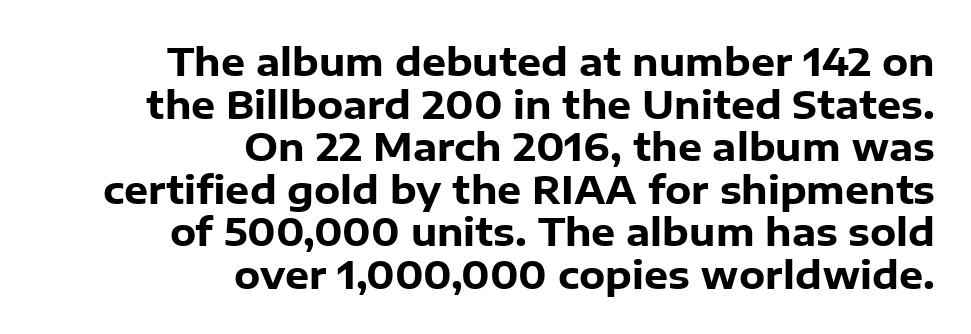
These lines carry a lot of weight — the face is fully bold. This rendering uses right alignment, leaving the left contour irregular. Summary of vertical rhythm: compact, with narrow interline spacing. The letters carry no serifs — their stems end cleanly without finishing strokes.
